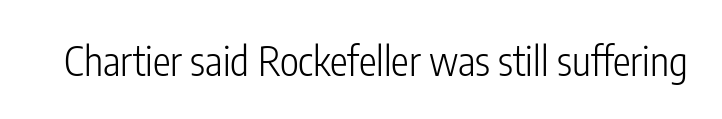
Q: Is the text bold? A: No.
Q: Is the text italic (slanted)? A: No, it is upright.
Q: Is the typeface a serif or a sans-serif typeface? A: Sans-serif.
Q: Is the text underlined? A: No.
Q: Is the spacing between letters normal or unusually wide? A: Normal.
Q: Width (condensed, normal, or wide)? A: Condensed.
Q: Stroke contrast? A: Low.
Q: x-height? A: Medium.
Q: Monospaced? A: No.
